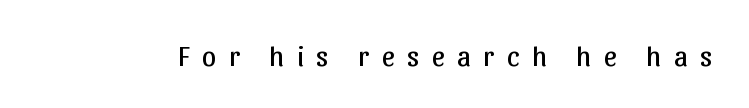
Observe the absence of serifs on each vertical stroke in this sample. The font is comparable to plain body text, perhaps lighter. Characters follow at a spacing far wider than the type designer built in. The string is rendered with underlining switched off.
